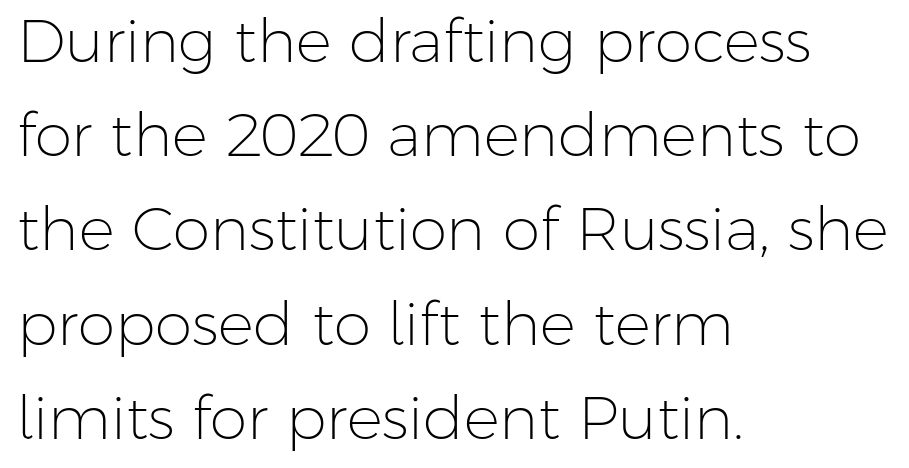
The image shows 60 px light sans-serif type, upright; set left-aligned, normal line spacing (1.57x), normal letter spacing, not underlined; low stroke contrast and a medium x-height.
